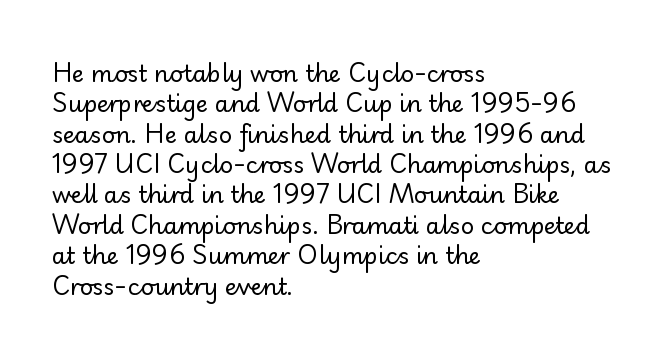
{"italic": "no", "bold": "no", "underline": "no", "align": "left", "line_spacing": "normal", "line_spacing_ratio": 1.32, "letter_spacing": "normal", "letter_spacing_em": 0.0, "glyph_px": 23}
